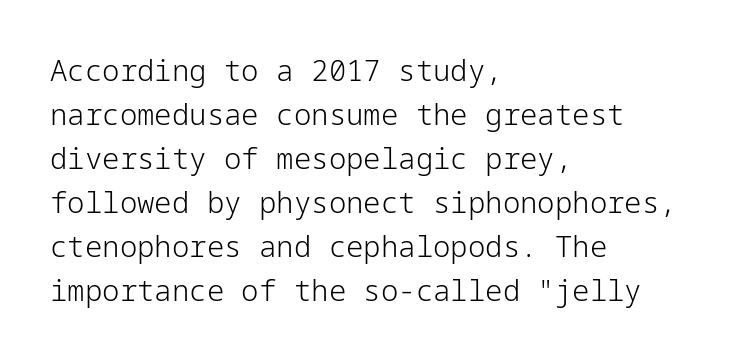
The image shows 29 px light sans-serif type, upright; set left-aligned, normal line spacing (1.52x), normal letter spacing, not underlined; low stroke contrast and a medium x-height.
